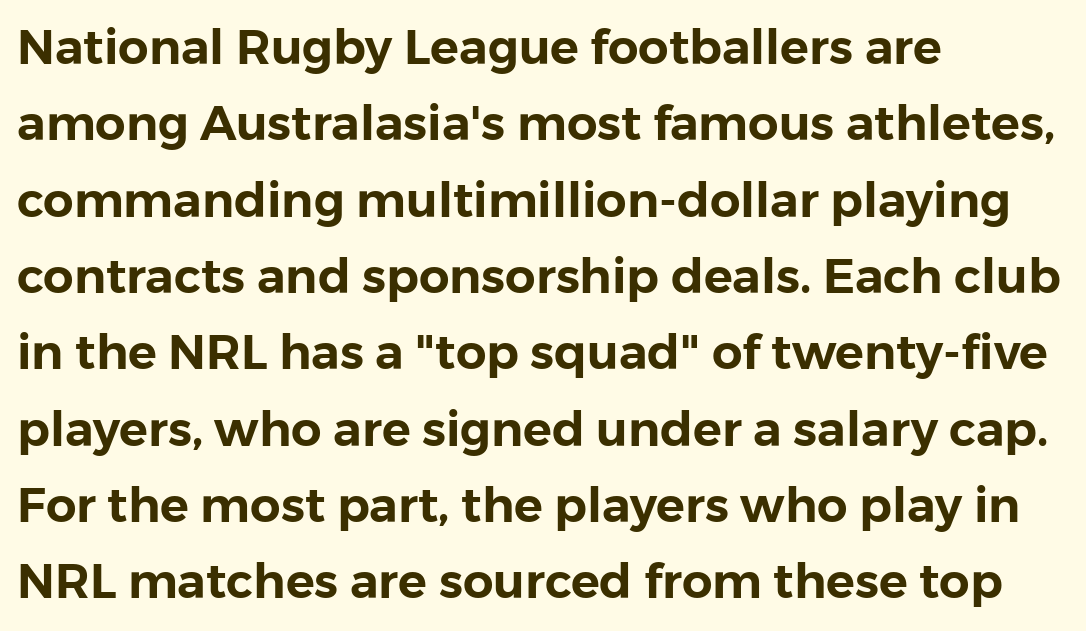
{"serif": "no", "italic": "no", "width": "normal", "stroke_contrast": "low", "x_height": "medium", "monospaced": "no", "underline": "no", "align": "left", "line_spacing": "normal", "line_spacing_ratio": 1.59, "letter_spacing": "normal", "letter_spacing_em": 0.0, "glyph_px": 48}
